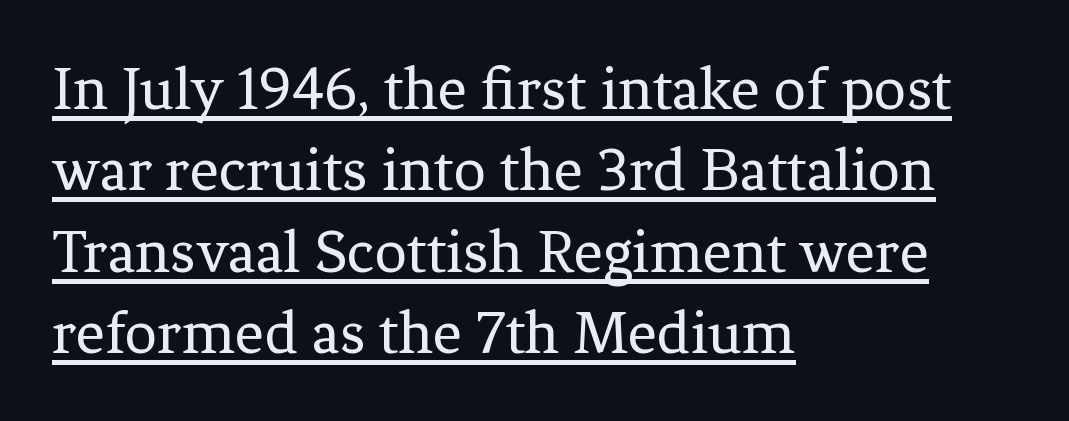
The image shows 64 px regular-weight serif type, upright; set left-aligned, normal line spacing (1.27x), normal letter spacing, underlined; low stroke contrast and a medium x-height.
